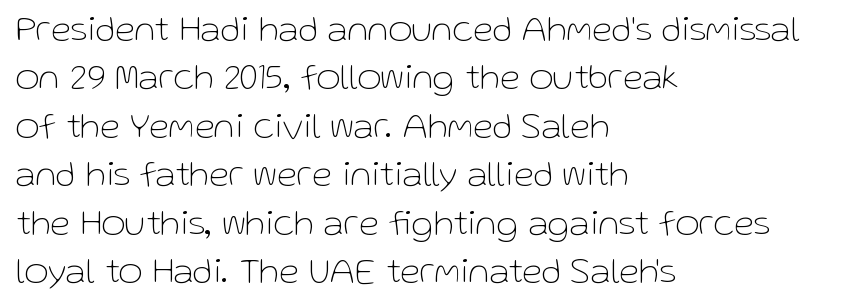
Q: Is the text bold? A: No.
Q: Is the text italic (slanted)? A: No, it is upright.
Q: Is the typeface a serif or a sans-serif typeface? A: Sans-serif.
Q: Is the text underlined? A: No.
Q: How is the paragraph aligned? A: Left-aligned.
Q: Is the spacing between letters normal or unusually wide? A: Normal.
Q: Is the spacing between lines tight, normal or loose? A: Normal.
Q: Width (condensed, normal, or wide)? A: Normal.
Q: Stroke contrast? A: Low.
Q: x-height? A: Medium.
Q: Monospaced? A: No.
